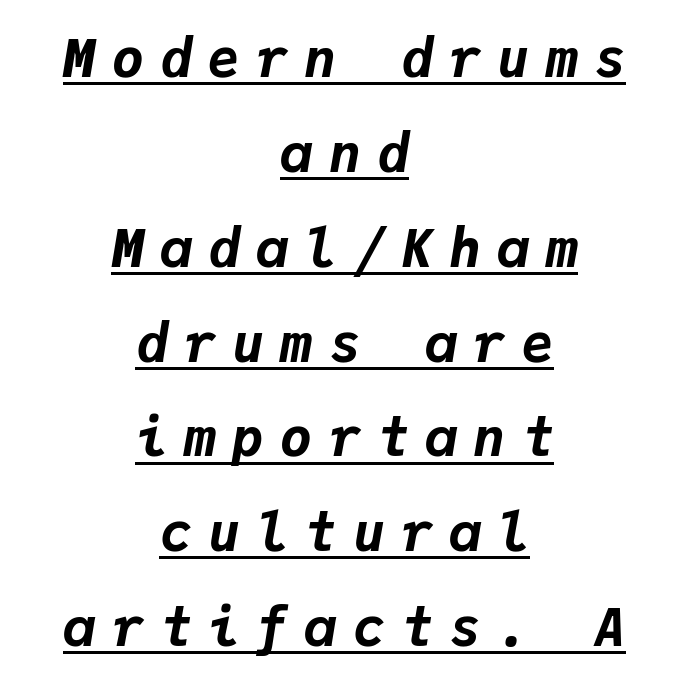
This sample uses expanded letter spacing, leaving extra air between glyphs. The letters march in equal steps, a hallmark of fixed-pitch type. When letters slant like this, we call the style italic. Emphasis by weight is at full strength: bold.
